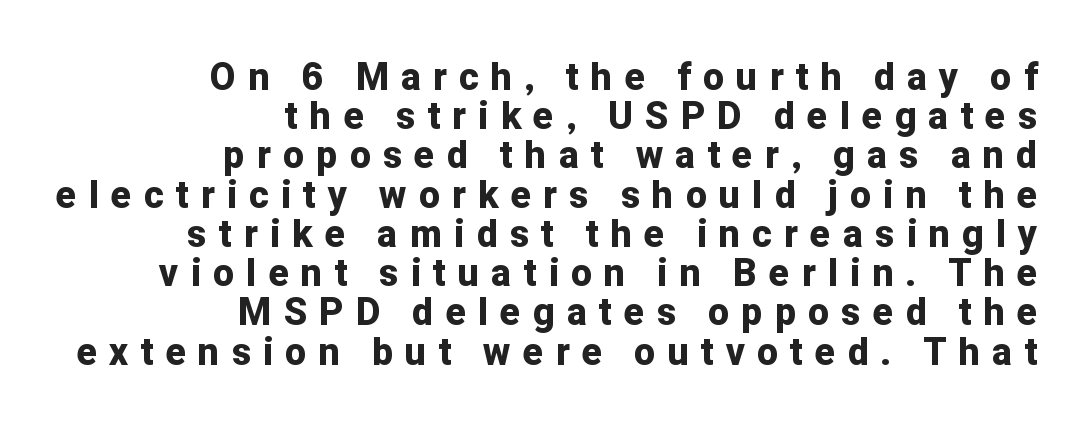
The zone under the glyphs is completely vacant. The tracking jumps out immediately: characters are airy and widely separated. A typesetter would call this proportional, since set widths differ per character. If you drew a ruler down the right edge, every line would touch it. Strokes here are thick enough to call this a true bold. Each letter's strokes conclude bluntly, with no projecting serifs.
